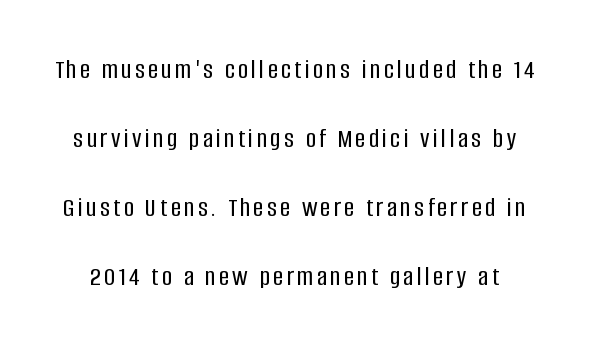
Q: Is the text italic (slanted)? A: No, it is upright.
Q: Is the typeface a serif or a sans-serif typeface? A: Sans-serif.
Q: Is the text underlined? A: No.
Q: Is the spacing between lines tight, normal or loose? A: Loose.
Q: Width (condensed, normal, or wide)? A: Condensed.
Q: Stroke contrast? A: Low.
Q: x-height? A: Large.
Q: Monospaced? A: No.
